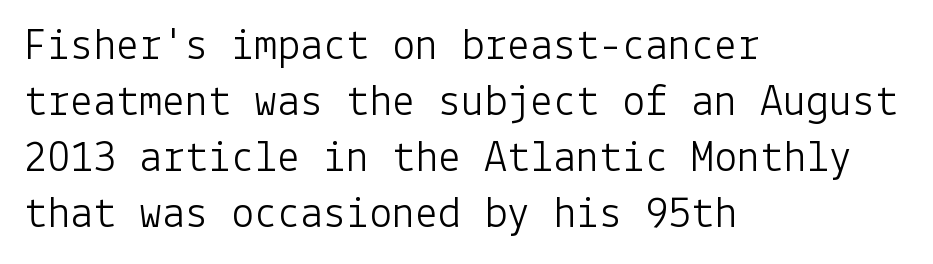
The image shows 46 px light sans-serif type, upright; set left-aligned, line spacing 1.22x, normal letter spacing, not underlined; low stroke contrast and a medium x-height.
